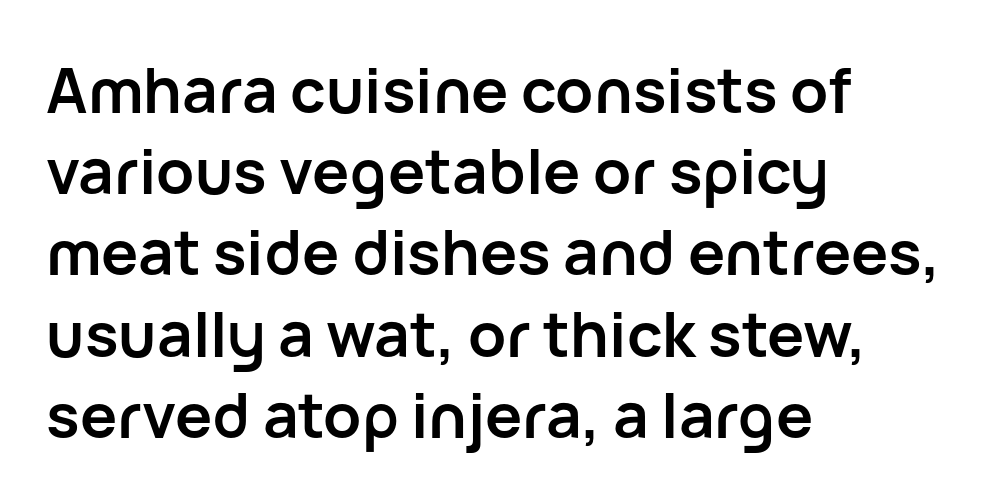
Summary of vertical rhythm: regular, with standard interline spacing. Each line starts at the same left margin while the right side varies. These lines are composed in type without serifs. Every character sits straight up, as roman type does.
